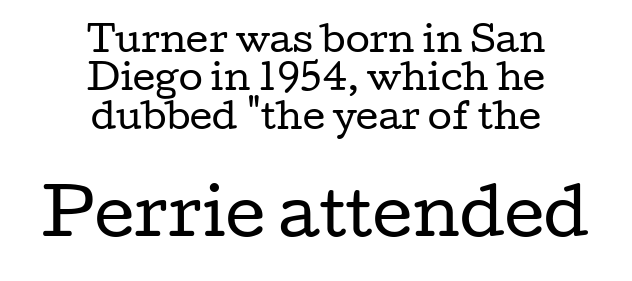
{"serif": "yes", "italic": "no", "bold": "no", "weight": "regular", "width": "wide", "stroke_contrast": "low", "x_height": "medium", "monospaced": "no", "underline": "no", "align": "center", "line_spacing": "tight", "line_spacing_ratio": 1.1, "letter_spacing": "normal", "letter_spacing_em": 0.0, "larger_block": "second", "size_ratio": 1.77, "glyph_px": 62}
